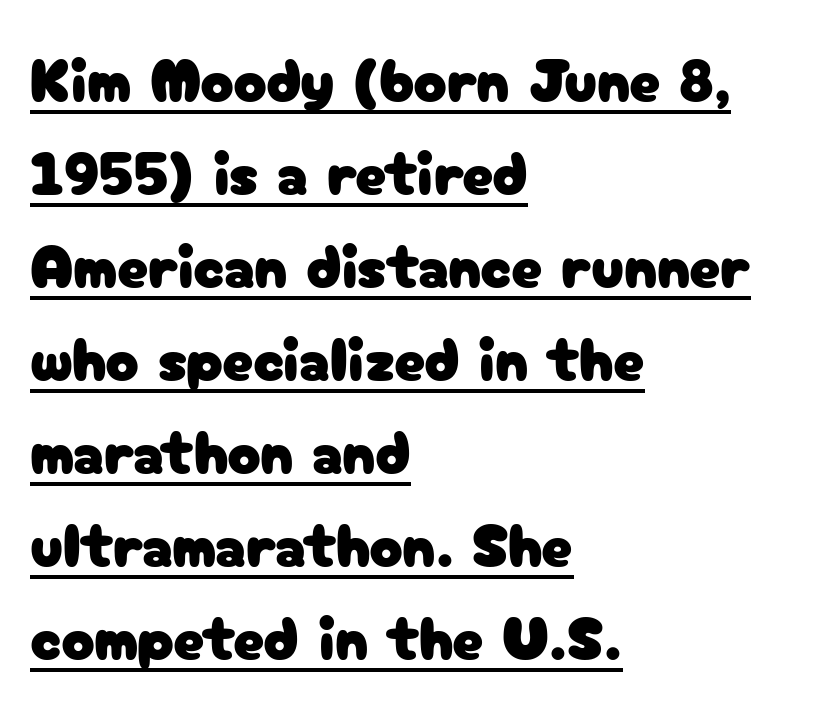
The image shows 62 px sans-serif type, upright; set left-aligned, normal line spacing (1.5x), normal letter spacing, underlined; low stroke contrast and a medium x-height.
